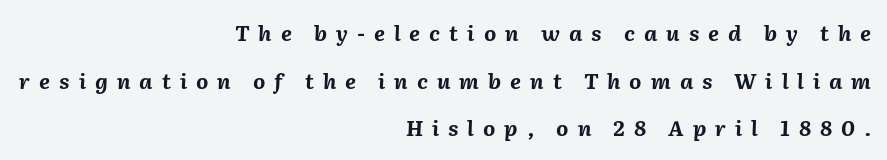
The image shows 21 px bold type, italic (leaning right); set right-aligned, loose line spacing (2.27x), unusually wide letter spacing (+0.43 em), not underlined.
